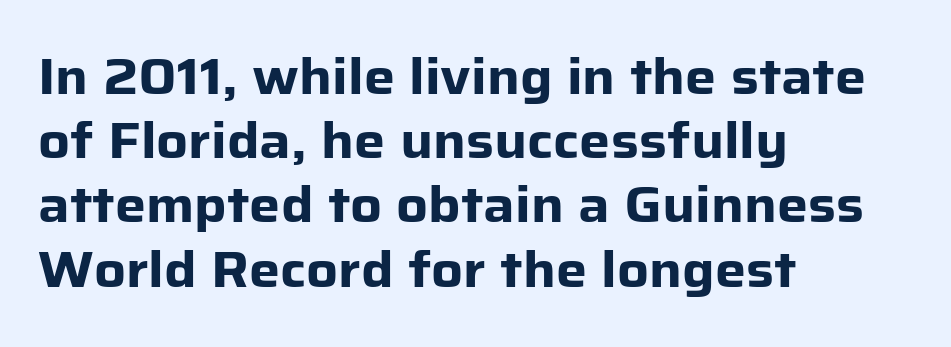
The image shows 49 px heavy sans-serif type, upright; set left-aligned, normal line spacing (1.31x), normal letter spacing, not underlined; low stroke contrast and a medium x-height.
